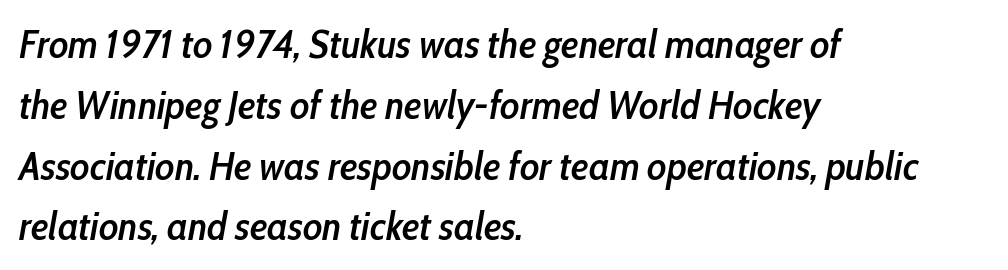
Each glyph is drawn with semibold strokes, heavier than normal yet not fully bold. Visually the block forms a straight wall on the left and a jagged coastline on the right. Rule under the text: the space is simply empty. The lines sit at an ordinary, default distance from one another. Each letter keeps its own natural width here, so spacing adapts to shape.
